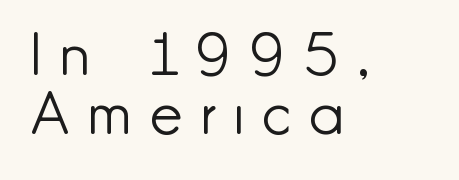
{"serif": "no", "italic": "no", "bold": "no", "weight": "light", "width": "normal", "stroke_contrast": "low", "x_height": "small", "monospaced": "no", "underline": "no", "align": "left", "line_spacing": "tight", "line_spacing_ratio": 1.01, "letter_spacing": "wide", "letter_spacing_em": 0.33, "glyph_px": 58}
